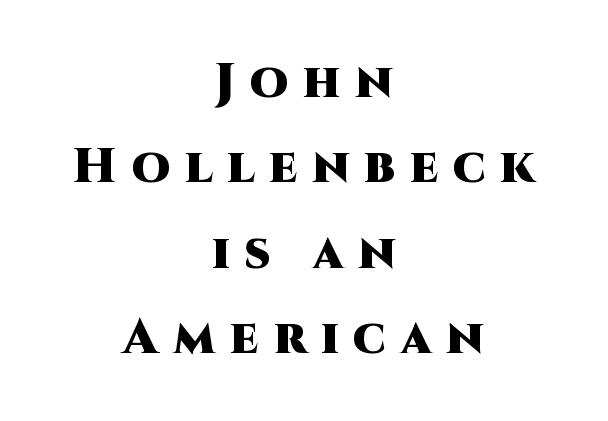
{"serif": "no", "italic": "no", "bold": "yes", "weight": "heavy", "width": "normal", "stroke_contrast": "high", "x_height": "large", "monospaced": "no", "underline": "no", "align": "center", "line_spacing_ratio": 1.74, "letter_spacing": "wide", "letter_spacing_em": 0.3, "glyph_px": 49}
